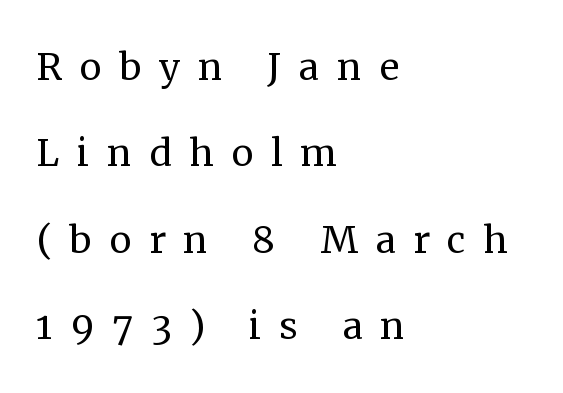
{"serif": "yes", "italic": "no", "bold": "no", "weight": "regular", "width": "normal", "stroke_contrast": "medium", "x_height": "medium", "monospaced": "no", "underline": "no", "align": "left", "line_spacing_ratio": 1.73, "letter_spacing": "wide", "letter_spacing_em": 0.35, "glyph_px": 50}
